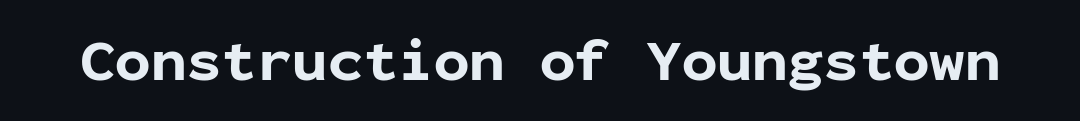
These lines are rendered in a fixed-pitch font. Posture: vertical. Honestly, the letter spacing is just normal — you wouldn't notice it. Its strokes are broad and dark, the hallmark of bold type. Descenders hang freely into open space.
